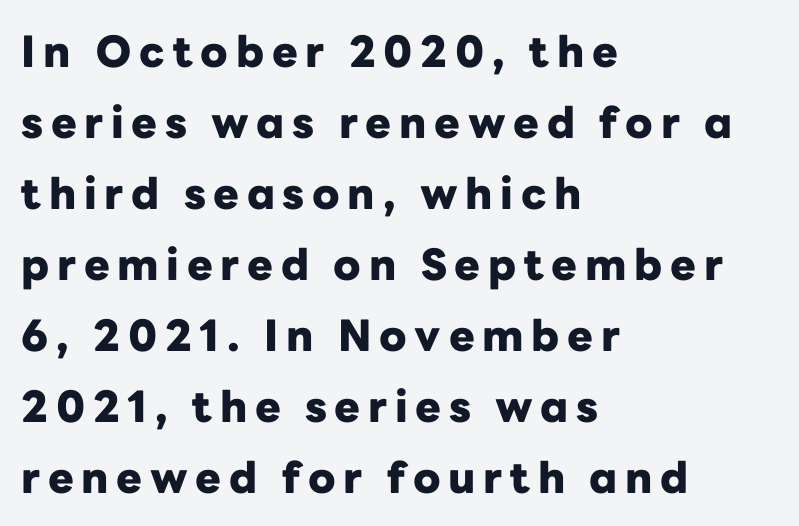
Notice how the passage keeps a crisp vertical edge on the left only. The line-height multiplier appears to be the usual default. Examine the stroke ends and you'll find no serifs. Rule under the text: the space is simply empty.
